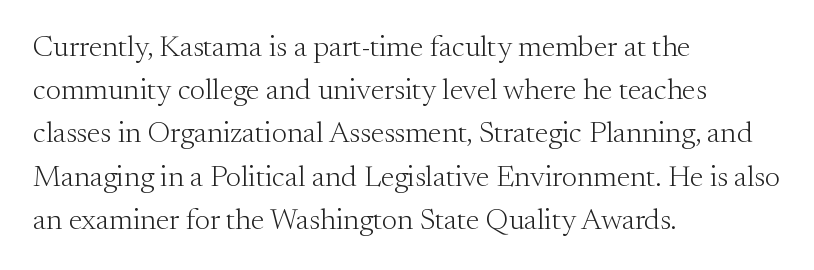
Q: Is the text bold? A: No.
Q: Is the text italic (slanted)? A: No, it is upright.
Q: Is the typeface a serif or a sans-serif typeface? A: Serif.
Q: Is the text underlined? A: No.
Q: How is the paragraph aligned? A: Left-aligned.
Q: Is the spacing between letters normal or unusually wide? A: Normal.
Q: Is the spacing between lines tight, normal or loose? A: Normal.
Q: Width (condensed, normal, or wide)? A: Normal.
Q: Stroke contrast? A: Medium.
Q: x-height? A: Small.
Q: Monospaced? A: No.
